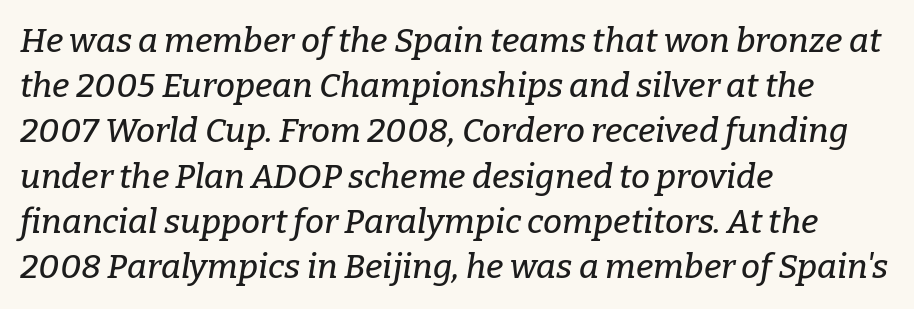
The image shows 34 px serif type, italic (leaning right); set left-aligned, normal line spacing (1.33x), normal letter spacing, not underlined; low stroke contrast and a medium x-height.
